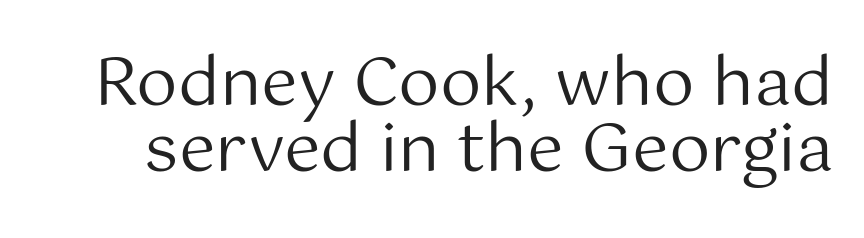
The image shows 66 px regular-weight sans-serif type, upright; set tight line spacing (1.0x), normal letter spacing, not underlined; medium stroke contrast and a medium x-height.
